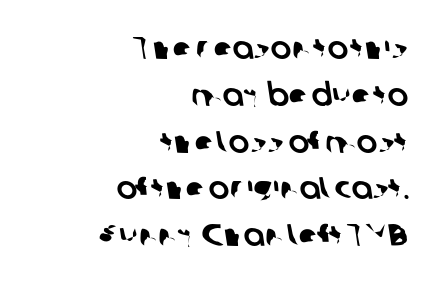
Nobody drew a line under any word here. Serifs: no, the terminals of the letterforms are clean. The rendering keeps characters at their native spacing. Each letter keeps its own natural width here, so spacing adapts to shape.
